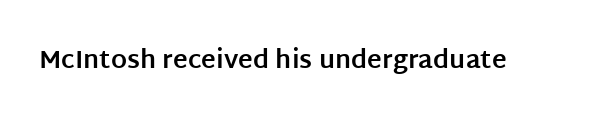
The image shows 25 px bold type, upright; set normal letter spacing, not underlined.
